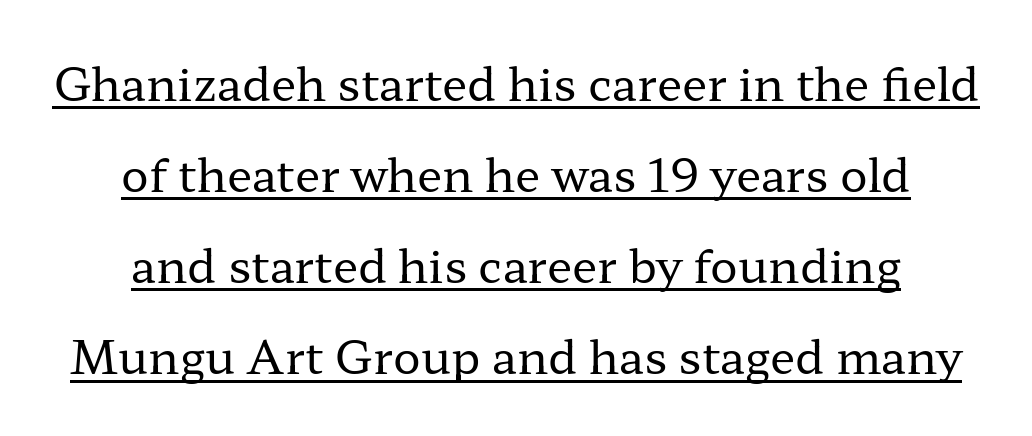
The image shows 46 px regular-weight, wide serif type, upright; set centered, loose line spacing (1.98x), normal letter spacing, underlined; low stroke contrast and a medium x-height.
